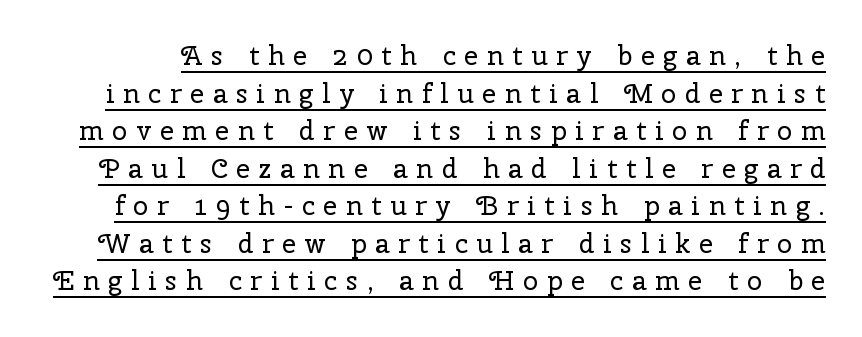
The image shows 27 px text type, upright; set normal line spacing (1.39x), unusually wide letter spacing (+0.33 em), underlined.
